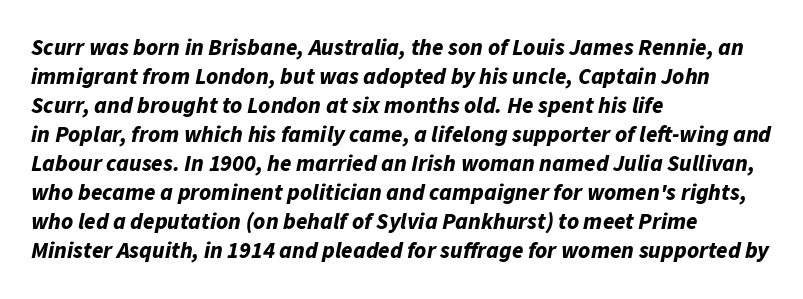
{"italic": "yes", "lean": "right", "slant_degrees": 11, "bold": "yes", "underline": "no", "align": "left", "line_spacing": "normal", "line_spacing_ratio": 1.26, "letter_spacing": "normal", "letter_spacing_em": 0.0, "glyph_px": 23}
